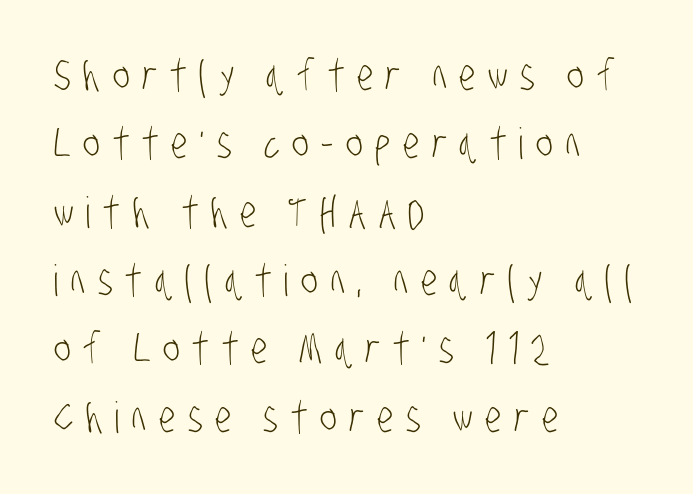
Q: Is the text bold? A: No.
Q: Is the typeface a serif or a sans-serif typeface? A: Sans-serif.
Q: Is the text underlined? A: No.
Q: How is the paragraph aligned? A: Left-aligned.
Q: Is the spacing between letters normal or unusually wide? A: Unusually wide.
Q: Is the spacing between lines tight, normal or loose? A: Normal.
Q: Width (condensed, normal, or wide)? A: Condensed.
Q: Stroke contrast? A: Low.
Q: x-height? A: Large.
Q: Monospaced? A: No.
